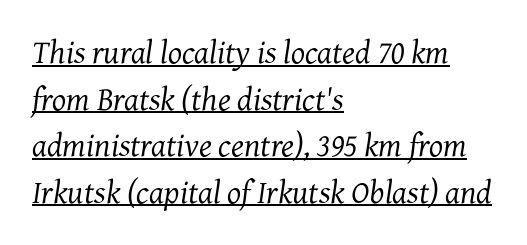
Emphasis is given by a line drawn under the lettering. This sample is left-justified, so line endings fall wherever the words run out. Nobody touched the tracking dial on this one. Varying glyph widths throughout — classic text-font behaviour. In terms of letterform style, serifs are clearly present. Designer's note — italics engaged.
